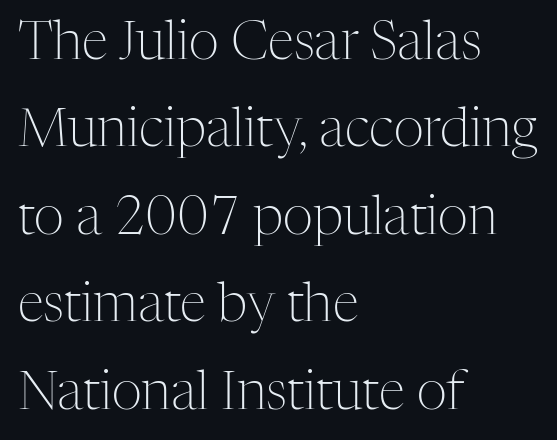
The image shows 53 px light serif type, upright; set left-aligned, normal line spacing (1.65x), normal letter spacing, not underlined; medium stroke contrast and a medium x-height.
